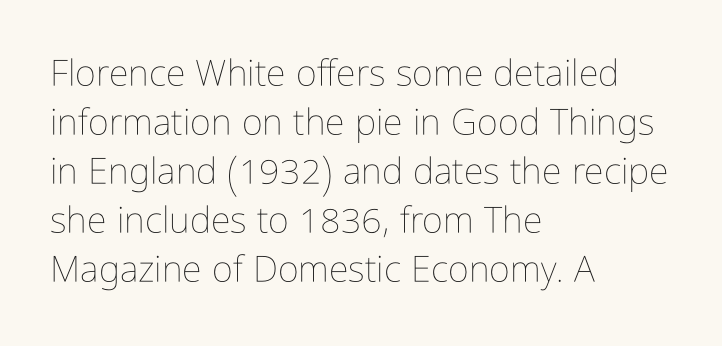
Q: Is the text bold? A: No.
Q: Is the text italic (slanted)? A: No, it is upright.
Q: Is the text underlined? A: No.
Q: How is the paragraph aligned? A: Left-aligned.
Q: Is the spacing between letters normal or unusually wide? A: Normal.
Q: Is the spacing between lines tight, normal or loose? A: Normal.
Q: Width (condensed, normal, or wide)? A: Condensed.
Q: Stroke contrast? A: Low.
Q: x-height? A: Medium.
Q: Monospaced? A: No.
